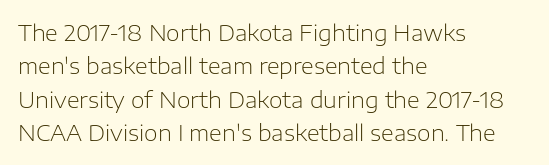
Q: Is the text bold? A: No.
Q: Is the text italic (slanted)? A: No, it is upright.
Q: Is the text underlined? A: No.
Q: How is the paragraph aligned? A: Left-aligned.
Q: Is the spacing between letters normal or unusually wide? A: Normal.
Q: Is the spacing between lines tight, normal or loose? A: Normal.
